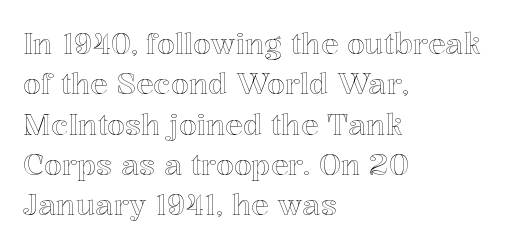
The image shows 29 px text type, upright; set left-aligned, normal line spacing (1.39x), normal letter spacing, not underlined; a medium x-height.
